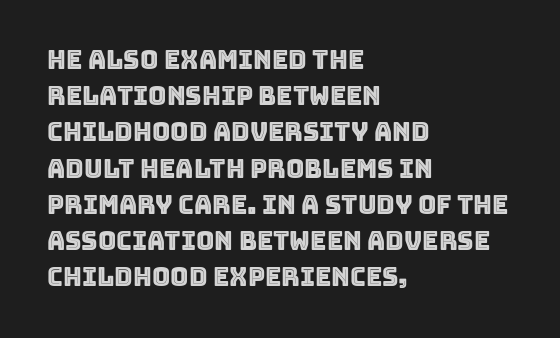
Q: Is the text italic (slanted)? A: No, it is upright.
Q: Is the text underlined? A: No.
Q: How is the paragraph aligned? A: Left-aligned.
Q: Is the spacing between letters normal or unusually wide? A: Normal.
Q: Is the spacing between lines tight, normal or loose? A: Normal.
